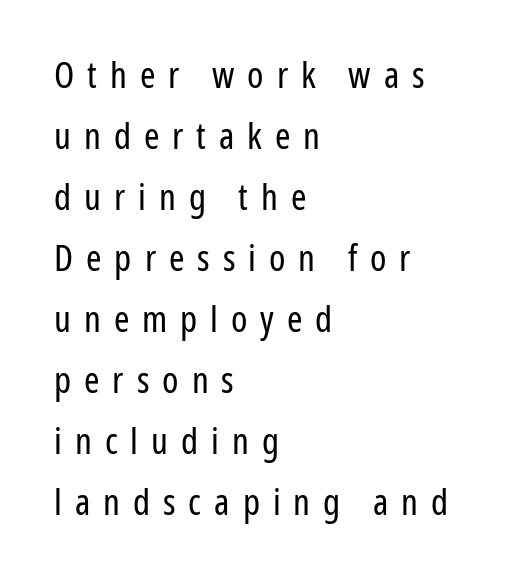
The image shows 37 px regular-weight, condensed sans-serif type, upright; set left-aligned, normal line spacing (1.65x), unusually wide letter spacing (+0.35 em), not underlined; low stroke contrast and a medium x-height.
